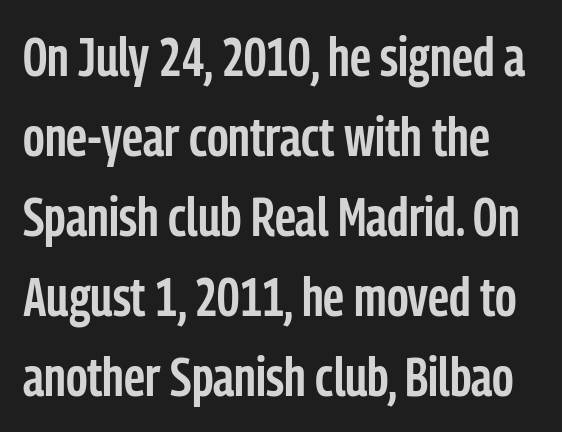
Quick note: interline space is typical. The font is running at a semibold setting, under full bold. The space beneath each line is pristine and unruled. Examine the stroke ends and you'll find no serifs. Here the designer chose a conventional face with non-uniform glyph widths. Posture: straight, roman, zero tilt.
